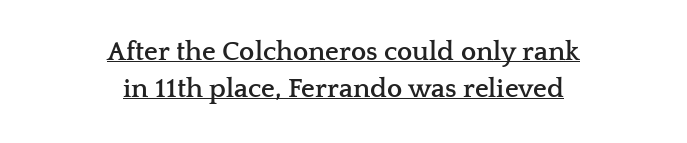
The image shows 27 px bold type, upright; set centered, normal line spacing (1.38x), normal letter spacing, underlined.
